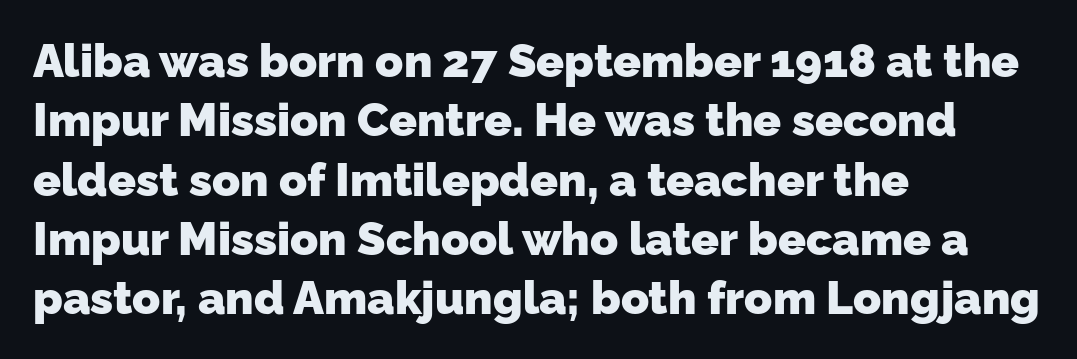
{"serif": "no", "bold": "yes", "weight": "heavy", "width": "normal", "stroke_contrast": "low", "x_height": "medium", "monospaced": "no", "underline": "no", "align": "left", "line_spacing": "normal", "line_spacing_ratio": 1.29, "letter_spacing": "normal", "letter_spacing_em": 0.0, "glyph_px": 46}
